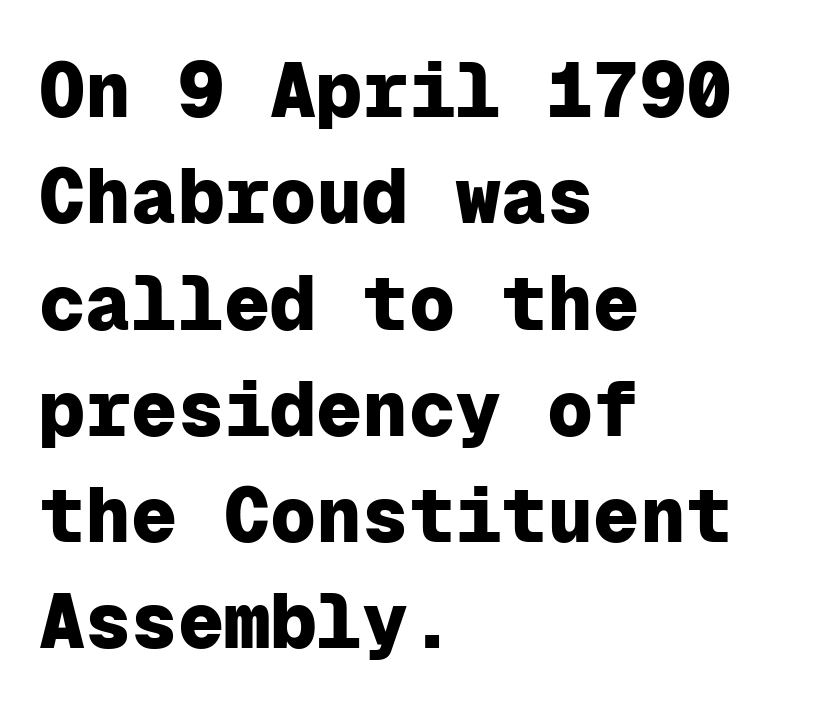
Q: Is the text bold? A: Yes.
Q: Is the text italic (slanted)? A: No, it is upright.
Q: Is the typeface a serif or a sans-serif typeface? A: Sans-serif.
Q: Is the text underlined? A: No.
Q: How is the paragraph aligned? A: Left-aligned.
Q: Is the spacing between letters normal or unusually wide? A: Normal.
Q: Is the spacing between lines tight, normal or loose? A: Normal.
Q: Width (condensed, normal, or wide)? A: Normal.
Q: Stroke contrast? A: Low.
Q: x-height? A: Medium.
Q: Monospaced? A: Yes.
